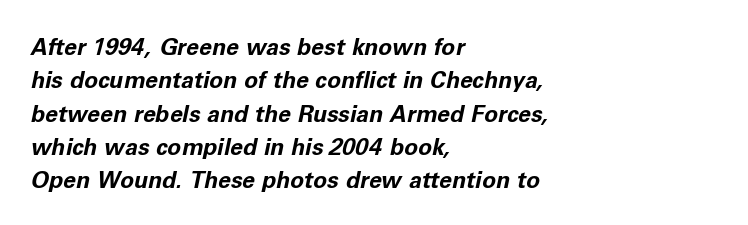
Here the glyphs are tracked normally, forming tight word shapes. Does the copy run flush right? No — it runs flush left. Regular leading. The letters are slanted; this is an italic face.
